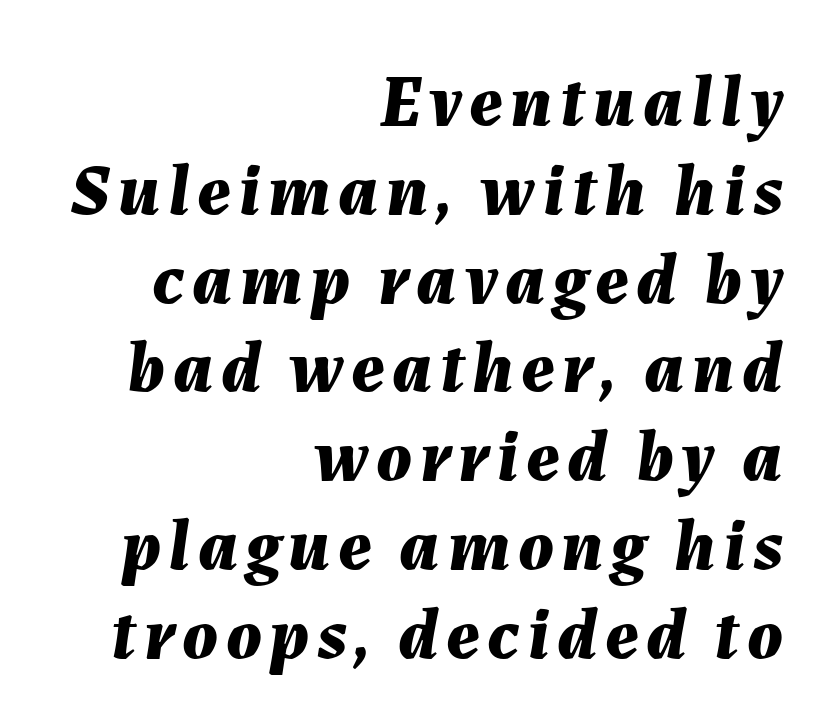
{"italic": "yes", "lean": "right", "slant_degrees": 7, "bold": "yes", "weight": "bold", "width": "normal", "stroke_contrast": "medium", "x_height": "medium", "monospaced": "no", "underline": "no", "align": "right", "line_spacing_ratio": 1.2, "glyph_px": 74}
